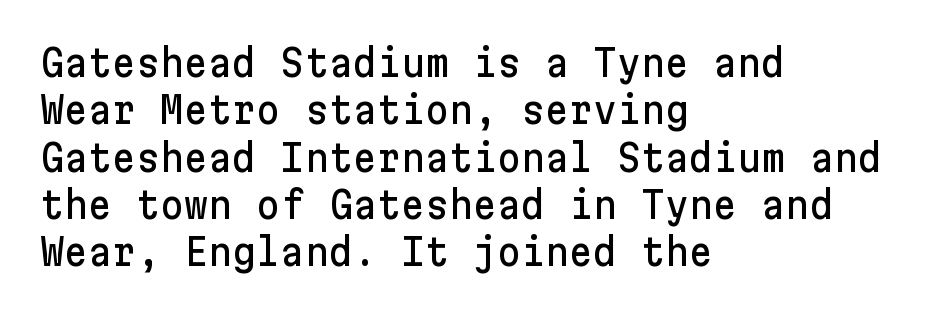
Q: Is the text italic (slanted)? A: No, it is upright.
Q: Is the typeface a serif or a sans-serif typeface? A: Sans-serif.
Q: Is the text underlined? A: No.
Q: How is the paragraph aligned? A: Left-aligned.
Q: Is the spacing between letters normal or unusually wide? A: Normal.
Q: Is the spacing between lines tight, normal or loose? A: Normal.
Q: Width (condensed, normal, or wide)? A: Normal.
Q: Stroke contrast? A: Low.
Q: x-height? A: Medium.
